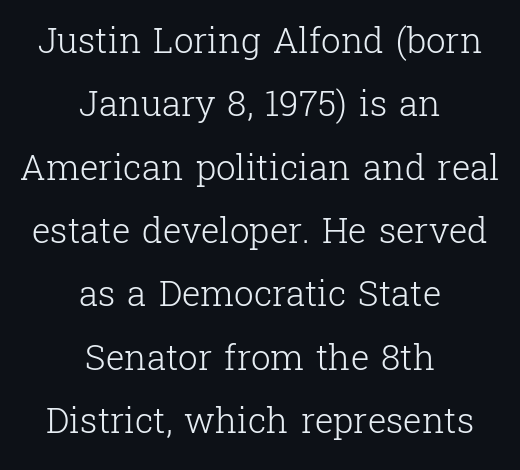
Horizontal alignment here is central, giving a formal, balanced look. The string is rendered with underlining switched off. A serif font was chosen for this passage. The strokes carry an ordinary text weight at most.
